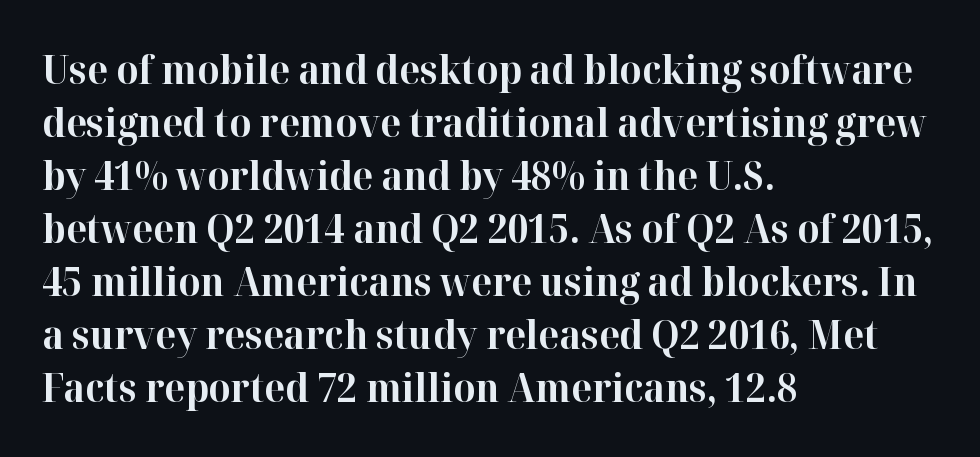
Posture: straight, roman, zero tilt. The type family on display is of the serif kind. The designer left line spacing at the default. Unmarked baselines from the first word to the last.
